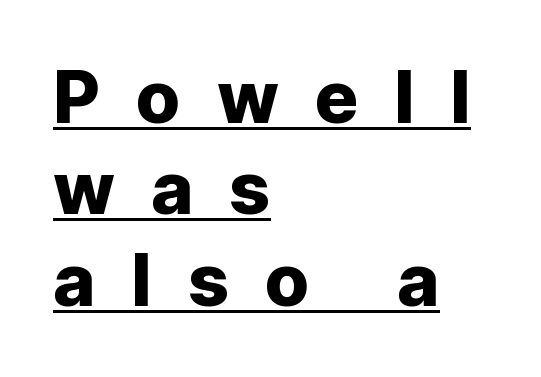
The string is rendered with underlining switched on. The vertical gap from one line to the next is medium. Spacing between characters has been opened up far beyond the box default. Each letter keeps its own natural width here, so spacing adapts to shape. Stroke terminals: plain, sans-serif. Horizontal alignment here is leftward, the default for most running prose.
